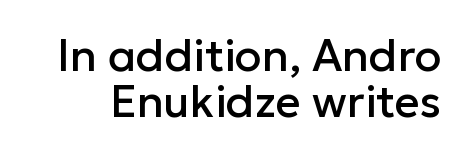
Q: Is the text italic (slanted)? A: No, it is upright.
Q: Is the typeface a serif or a sans-serif typeface? A: Sans-serif.
Q: Is the text underlined? A: No.
Q: Is the spacing between letters normal or unusually wide? A: Normal.
Q: Is the spacing between lines tight, normal or loose? A: Tight.
Q: Width (condensed, normal, or wide)? A: Normal.
Q: Stroke contrast? A: Low.
Q: x-height? A: Medium.
Q: Monospaced? A: No.
